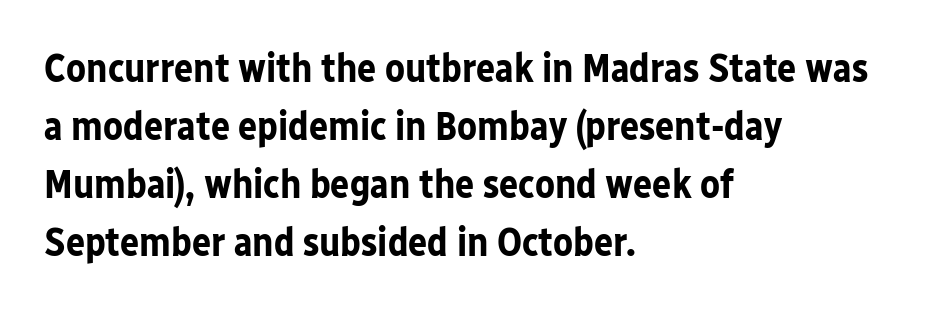
Q: Is the text bold? A: Yes.
Q: Is the text italic (slanted)? A: No, it is upright.
Q: Is the typeface a serif or a sans-serif typeface? A: Sans-serif.
Q: Is the text underlined? A: No.
Q: How is the paragraph aligned? A: Left-aligned.
Q: Is the spacing between letters normal or unusually wide? A: Normal.
Q: Is the spacing between lines tight, normal or loose? A: Normal.
Q: Width (condensed, normal, or wide)? A: Normal.
Q: Stroke contrast? A: Low.
Q: x-height? A: Medium.
Q: Monospaced? A: No.
